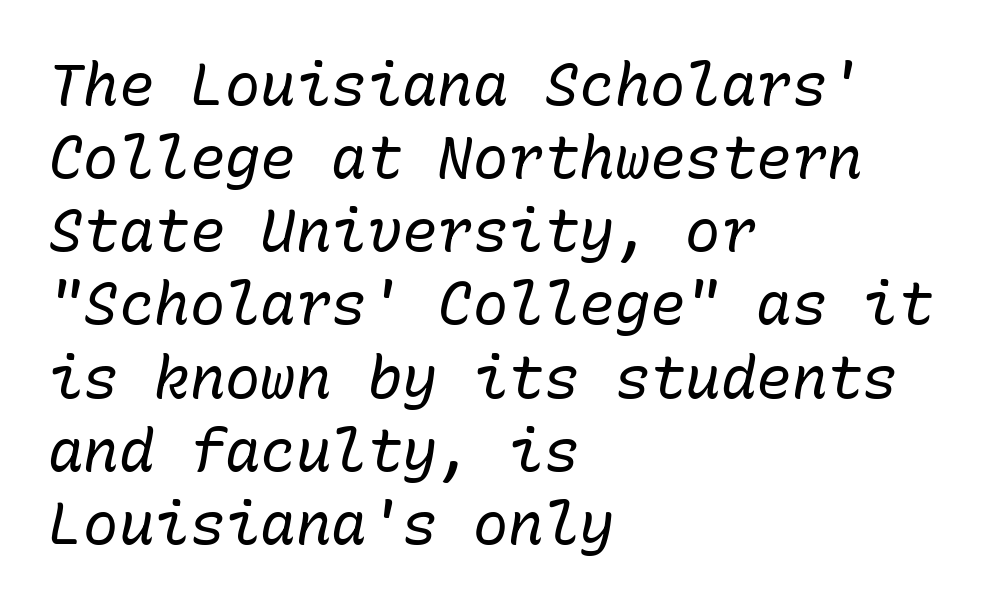
Each word holds together tightly as a unit, with standard inter-letter gaps. This reads as an unemphasized weight, regular at the heaviest. Visually the block forms a straight wall on the left and a jagged coastline on the right. Has an underline been added? It has not. Think of a typewriter: that constant character pitch is what you see here. Observe the lean: these are italic letterforms.
